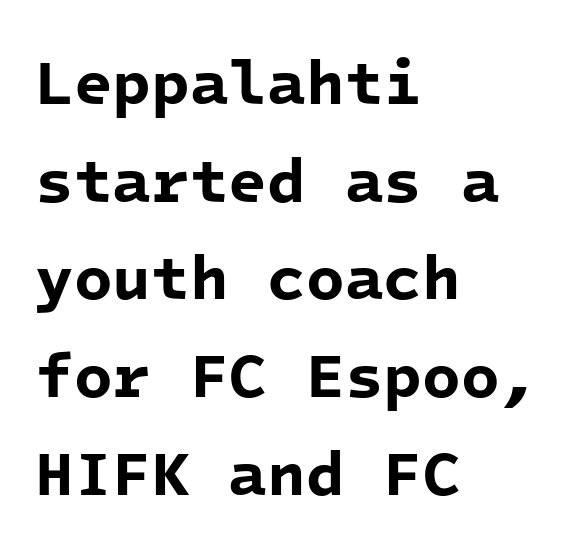
{"serif": "no", "bold": "yes", "weight": "bold", "width": "normal", "stroke_contrast": "low", "x_height": "medium", "monospaced": "yes", "underline": "no", "align": "left", "line_spacing": "normal", "line_spacing_ratio": 1.55, "letter_spacing": "normal", "letter_spacing_em": 0.0, "glyph_px": 63}
